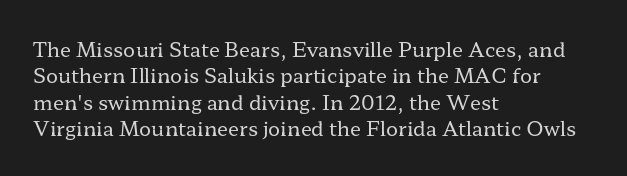
Q: Is the text bold? A: No.
Q: Is the text italic (slanted)? A: No, it is upright.
Q: Is the text underlined? A: No.
Q: How is the paragraph aligned? A: Left-aligned.
Q: Is the spacing between letters normal or unusually wide? A: Normal.
Q: Is the spacing between lines tight, normal or loose? A: Normal.
